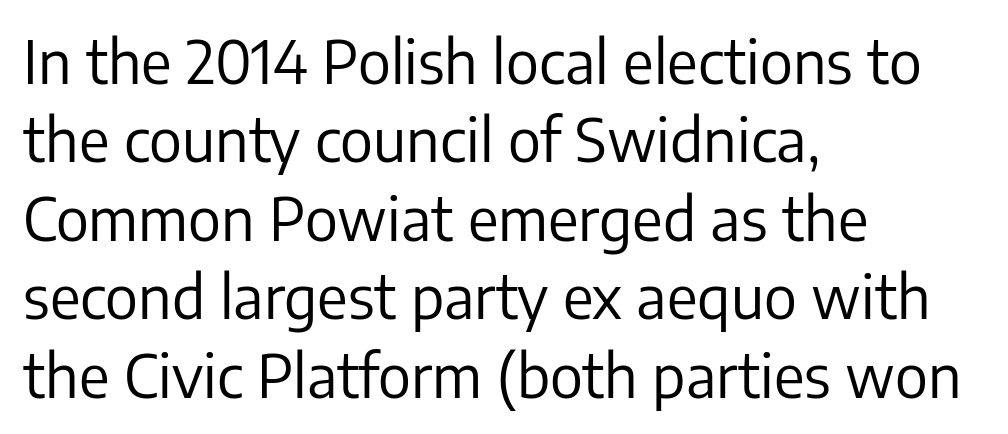
Unlike italic type, these characters show no tilt at all. Classification — sans serif. Which margin do the lines hug? The left one — the right edge is uneven. Character widths vary here, with narrow letters taking less room than wide ones.
